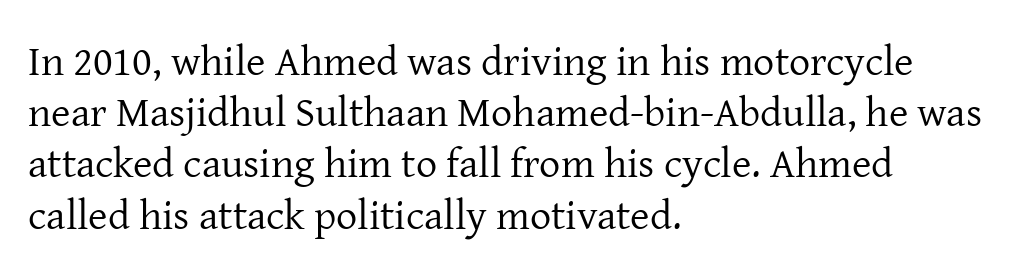
Character widths vary here, with narrow letters taking less room than wide ones. Check the space under the baseline: it is left empty. A light-to-regular cut is what we see here. No italicization has been applied; the sample stays upright.
